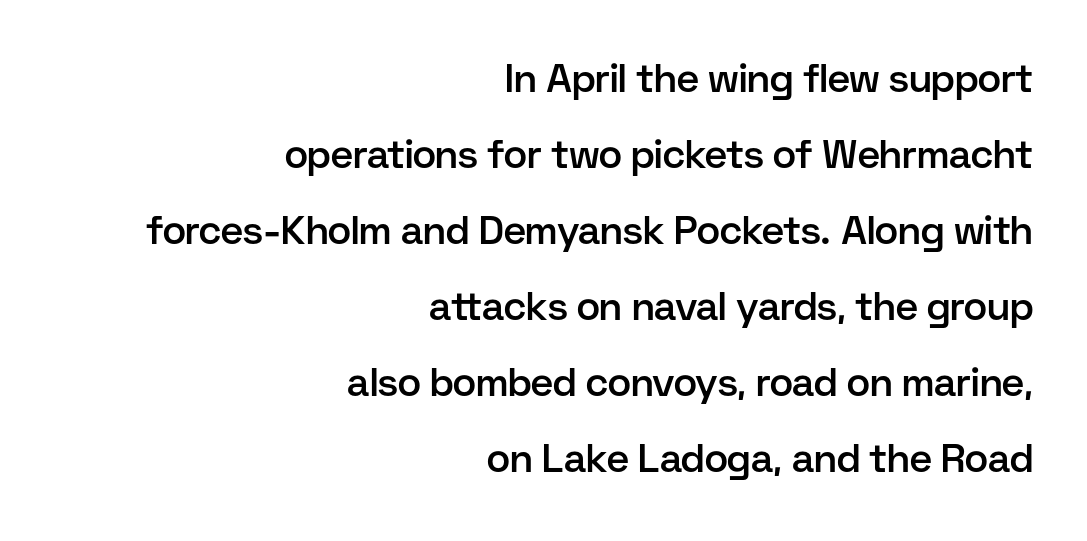
Q: Is the text bold? A: Semi-bold.
Q: Is the text italic (slanted)? A: No, it is upright.
Q: Is the typeface a serif or a sans-serif typeface? A: Sans-serif.
Q: Is the text underlined? A: No.
Q: How is the paragraph aligned? A: Right-aligned.
Q: Is the spacing between letters normal or unusually wide? A: Normal.
Q: Is the spacing between lines tight, normal or loose? A: Loose.
Q: Width (condensed, normal, or wide)? A: Normal.
Q: Stroke contrast? A: Low.
Q: x-height? A: Medium.
Q: Monospaced? A: No.
